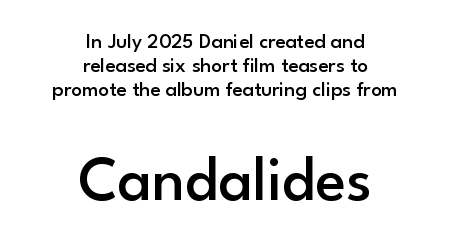
{"serif": "no", "italic": "no", "bold": "semi", "weight": "semibold", "width": "normal", "stroke_contrast": "low", "x_height": "small", "monospaced": "no", "underline": "no", "align": "center", "line_spacing": "tight", "line_spacing_ratio": 1.14, "letter_spacing": "normal", "letter_spacing_em": 0.0, "larger_block": "second", "size_ratio": 3.0, "glyph_px": 63}
